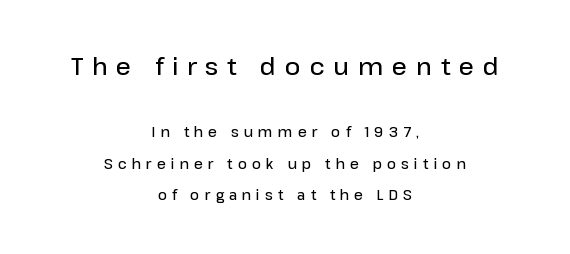
The letters are spread apart with noticeably loose tracking. Nobody drew a line under any word here. Every letter is mildly thick-stroked: semibold rather than bold. The passage shown stacks its lines with a broad gap. Alignment: centered.
